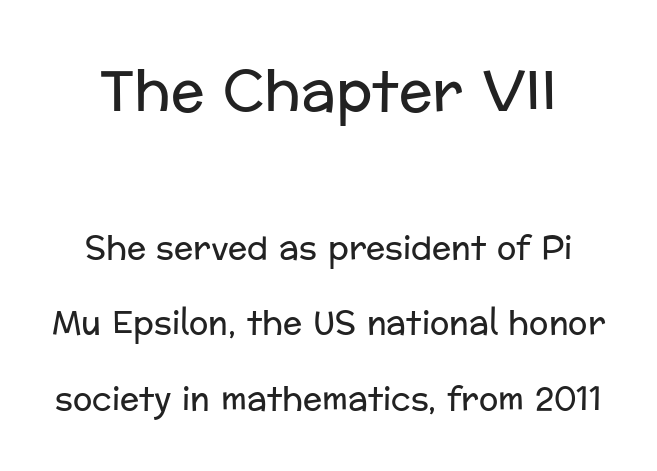
The image shows 56 px regular-weight sans-serif type, upright; set centered, loose line spacing (2.37x), normal letter spacing, not underlined; the first (top) block is 1.75x larger; low stroke contrast and a medium x-height.
